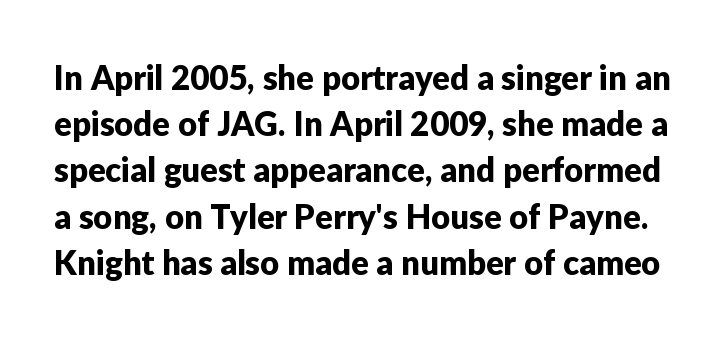
{"serif": "no", "italic": "no", "width": "normal", "stroke_contrast": "low", "x_height": "medium", "monospaced": "no", "underline": "no", "line_spacing": "normal", "line_spacing_ratio": 1.4, "letter_spacing": "normal", "letter_spacing_em": 0.0, "glyph_px": 33}
